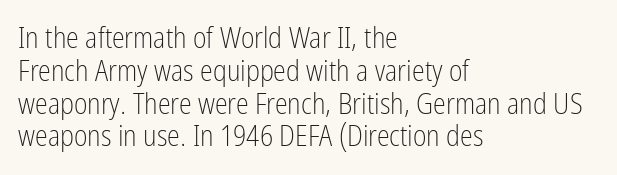
The image shows 29 px light, condensed sans-serif type, upright; set left-aligned, tight line spacing (1.13x), normal letter spacing, not underlined; low stroke contrast and a medium x-height.
